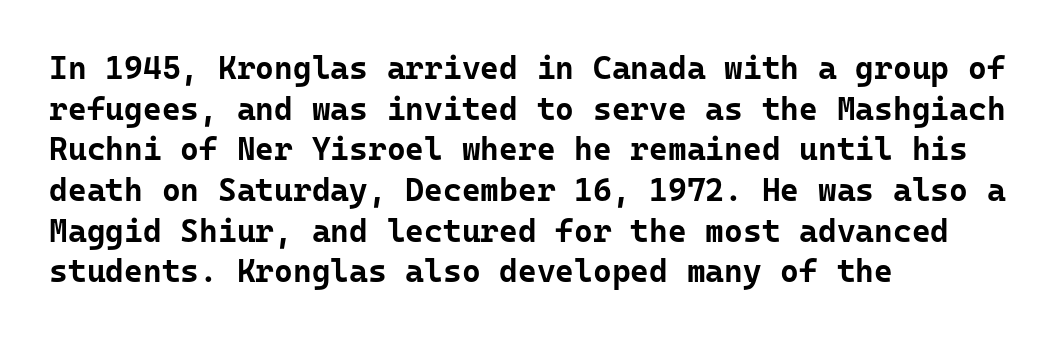
{"serif": "no", "italic": "no", "bold": "yes", "weight": "bold", "width": "normal", "stroke_contrast": "low", "x_height": "medium", "monospaced": "yes", "underline": "no", "align": "left", "line_spacing": "normal", "line_spacing_ratio": 1.27, "letter_spacing": "normal", "letter_spacing_em": 0.0, "glyph_px": 32}
